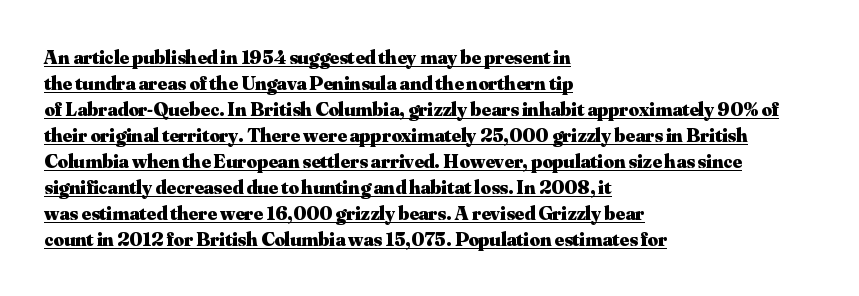
Q: Is the text bold? A: Yes.
Q: Is the text italic (slanted)? A: No, it is upright.
Q: Is the text underlined? A: Yes.
Q: How is the paragraph aligned? A: Left-aligned.
Q: Is the spacing between letters normal or unusually wide? A: Normal.
Q: Is the spacing between lines tight, normal or loose? A: Normal.
